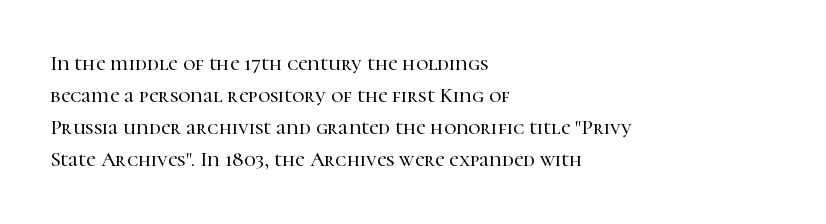
Layout note: lines flush left. The string is rendered with underlining switched off. The line texture is even and compact thanks to regular tracking. A roman cut, with each character standing at attention. The space between consecutive lines is moderate.
